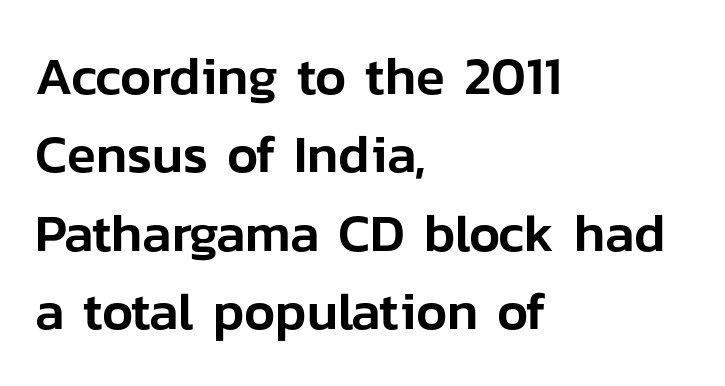
{"serif": "no", "italic": "no", "width": "normal", "stroke_contrast": "low", "x_height": "medium", "monospaced": "no", "underline": "no", "align": "left", "line_spacing": "normal", "line_spacing_ratio": 1.48, "letter_spacing": "normal", "letter_spacing_em": 0.0, "glyph_px": 53}
